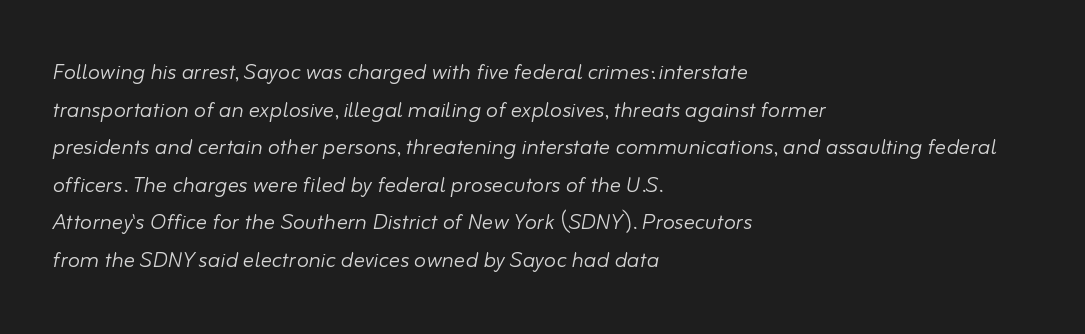
The space beneath each line is pristine and unruled. One glance says typical: line gaps are just what's usual. Compared with typical body copy, the letter spacing here is the same. The rendering applies a slant to the glyphs. The paragraph shown leans on its left margin.
